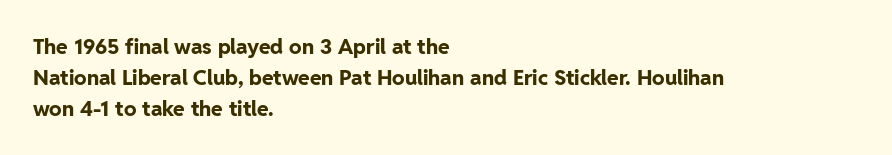
The image shows 21 px bold type, upright; set left-aligned, normal line spacing (1.47x), normal letter spacing, not underlined.
